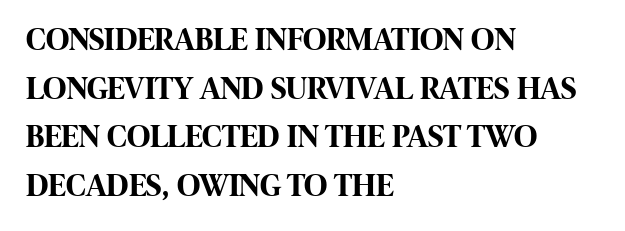
The image shows 32 px bold, condensed sans-serif type, upright; set left-aligned, normal line spacing (1.52x), normal letter spacing, not underlined; high stroke contrast and a large x-height.
